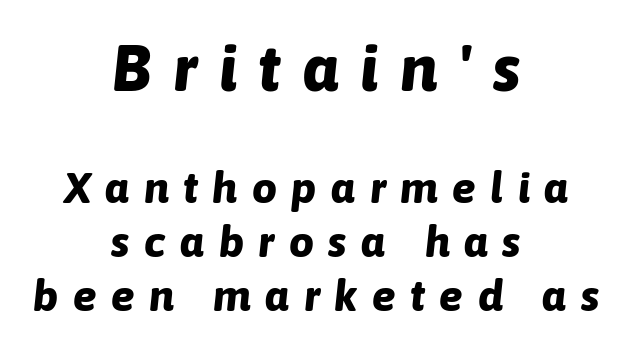
Q: Is the text bold? A: Yes.
Q: Is the text italic (slanted)? A: Yes, it leans right by about 6 degrees.
Q: Is the text underlined? A: No.
Q: How is the paragraph aligned? A: Centered.
Q: Is the spacing between letters normal or unusually wide? A: Unusually wide.
Q: Which block of text is set in a larger size, the first (top) or the second (bottom)? A: The first (top) one.
Q: Width (condensed, normal, or wide)? A: Normal.
Q: Stroke contrast? A: Low.
Q: x-height? A: Medium.
Q: Monospaced? A: No.
